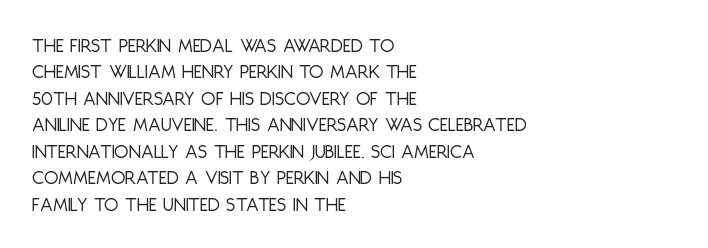
{"italic": "no", "bold": "no", "underline": "no", "align": "left", "line_spacing": "normal", "line_spacing_ratio": 1.26, "letter_spacing": "normal", "letter_spacing_em": 0.0, "glyph_px": 21}
